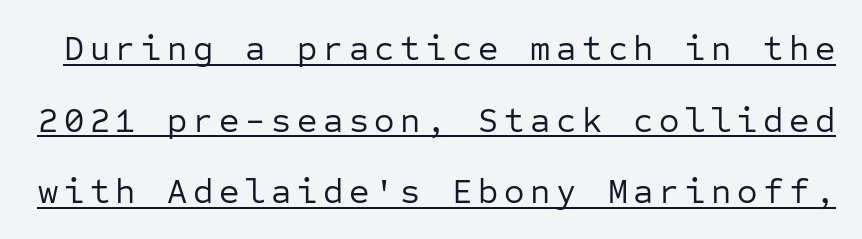
The image shows 35 px regular-weight sans-serif type, upright, monospaced; set loose line spacing (2.05x), underlined; low stroke contrast and a medium x-height.
